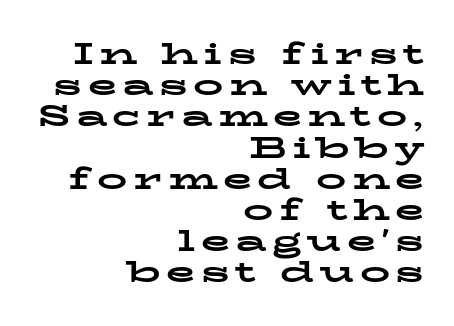
The image shows 30 px bold, wide serif type, upright; set right-aligned, tight line spacing (1.04x), not underlined; low stroke contrast and a medium x-height.
